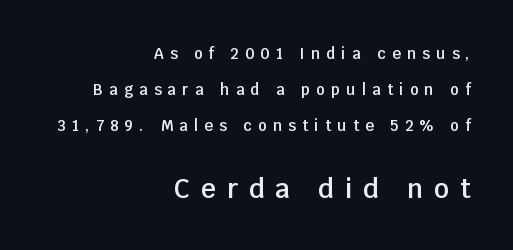
The image shows 26 px text type, upright; set right-aligned, loose line spacing (2.39x), unusually wide letter spacing (+0.42 em), not underlined; the second (bottom) block is 1.73x larger.
